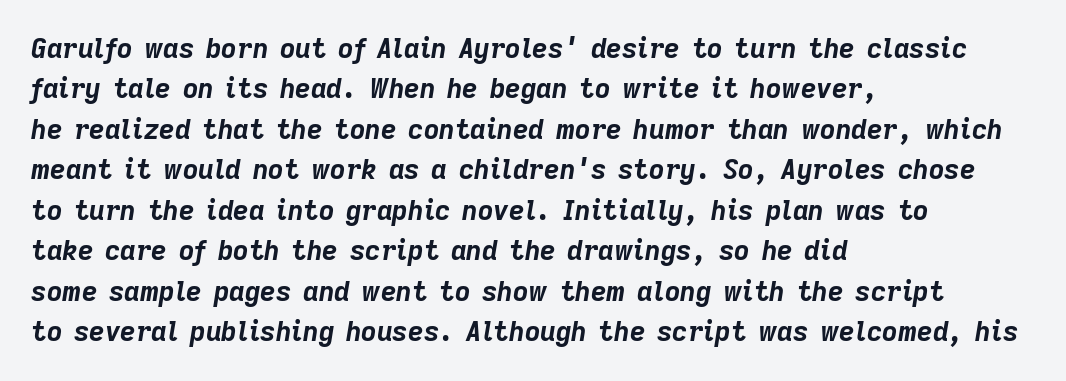
{"italic": "yes", "lean": "right", "slant_degrees": 9, "bold": "yes", "underline": "no", "align": "left", "line_spacing": "normal", "line_spacing_ratio": 1.5, "letter_spacing": "normal", "letter_spacing_em": 0.0, "glyph_px": 27}
